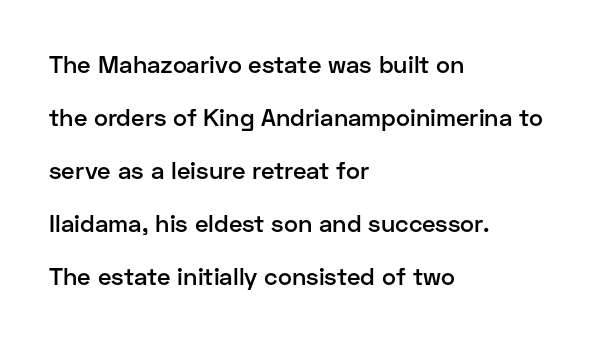
{"italic": "no", "bold": "semi", "underline": "no", "align": "left", "line_spacing": "loose", "line_spacing_ratio": 2.21, "letter_spacing": "normal", "letter_spacing_em": 0.0, "glyph_px": 24}
